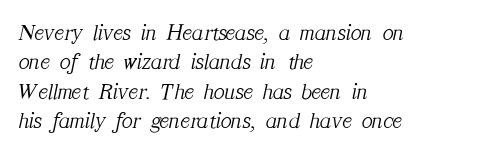
The image shows 23 px text type, italic (leaning right); set left-aligned, normal line spacing (1.28x), normal letter spacing, not underlined.
